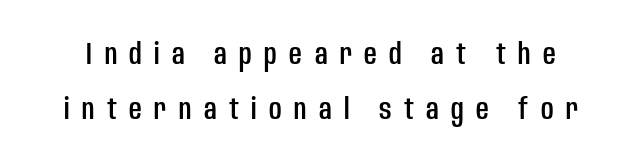
The image shows 31 px condensed sans-serif type, upright; set line spacing 1.77x, unusually wide letter spacing (+0.4 em), not underlined; low stroke contrast and a large x-height.
